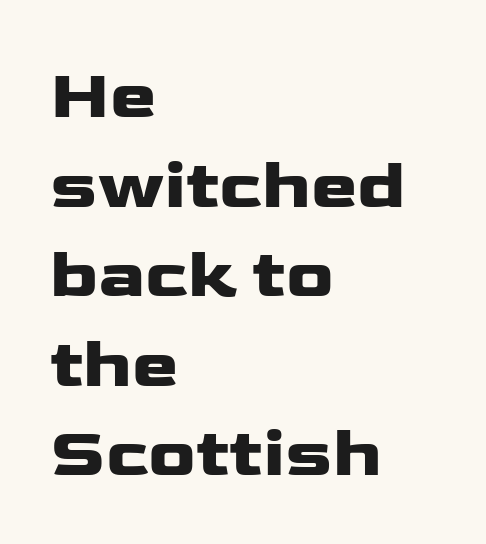
Compared with typical body copy, the letter spacing here is the same. Notice how descenders clear the ascenders below comfortably — that's standard leading. Each letter keeps its own natural width here, so spacing adapts to shape. A typesetter would label this face a sans. Quick note: not italic, upright. A clean baseline with only descenders dipping below it.
